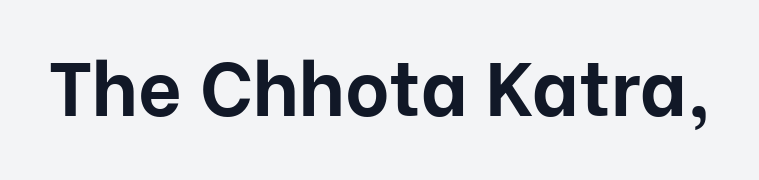
Q: Is the text bold? A: Yes.
Q: Is the text italic (slanted)? A: No, it is upright.
Q: Is the typeface a serif or a sans-serif typeface? A: Sans-serif.
Q: Is the text underlined? A: No.
Q: Is the spacing between letters normal or unusually wide? A: Normal.
Q: Width (condensed, normal, or wide)? A: Normal.
Q: Stroke contrast? A: Low.
Q: x-height? A: Medium.
Q: Monospaced? A: No.
